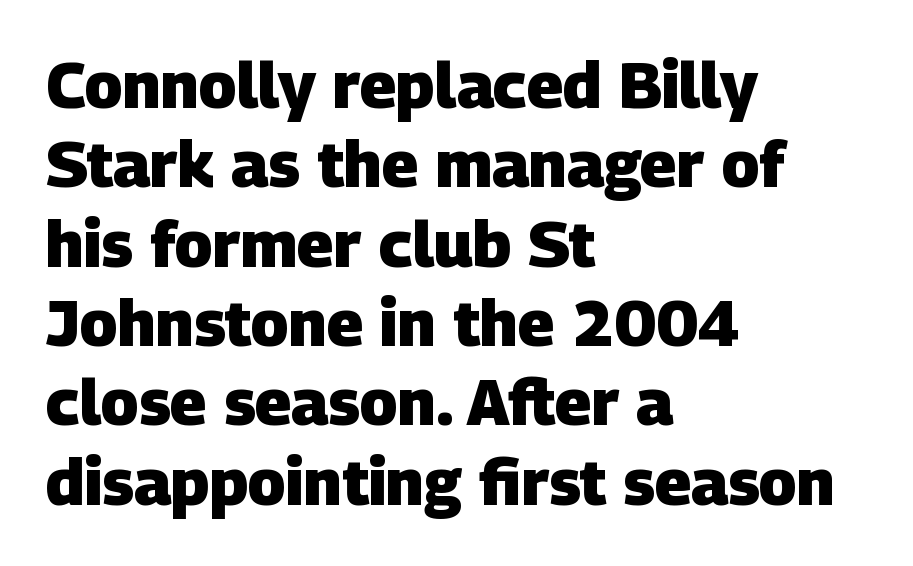
{"serif": "no", "bold": "yes", "weight": "heavy", "width": "normal", "stroke_contrast": "low", "x_height": "large", "monospaced": "no", "underline": "no", "align": "left", "line_spacing_ratio": 1.24, "letter_spacing": "normal", "letter_spacing_em": 0.0, "glyph_px": 64}
